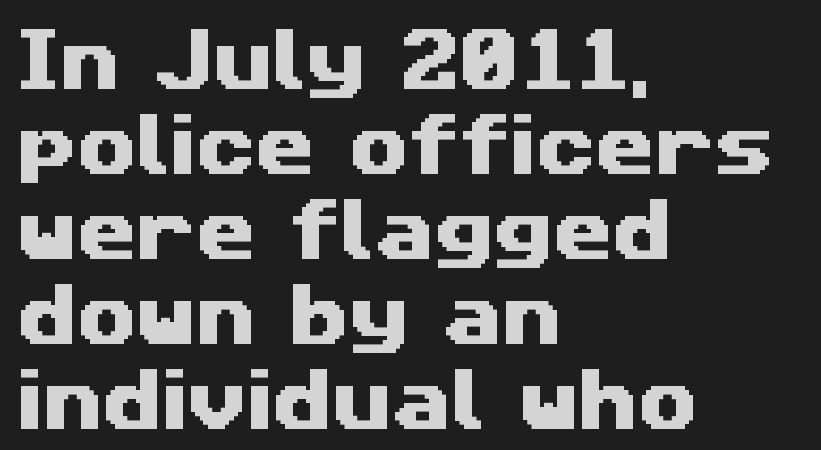
This is sans-serif lettering, the kind often seen on screens and signage. This sample has the flowing, uneven cadence of proportional lettering. The rows are spaced the way most documents space them. Plain, unruled lines of type. What stands out about the letter spacing? Nothing — it is the standard amount. Short and long lines alike share a common starting point at left.
